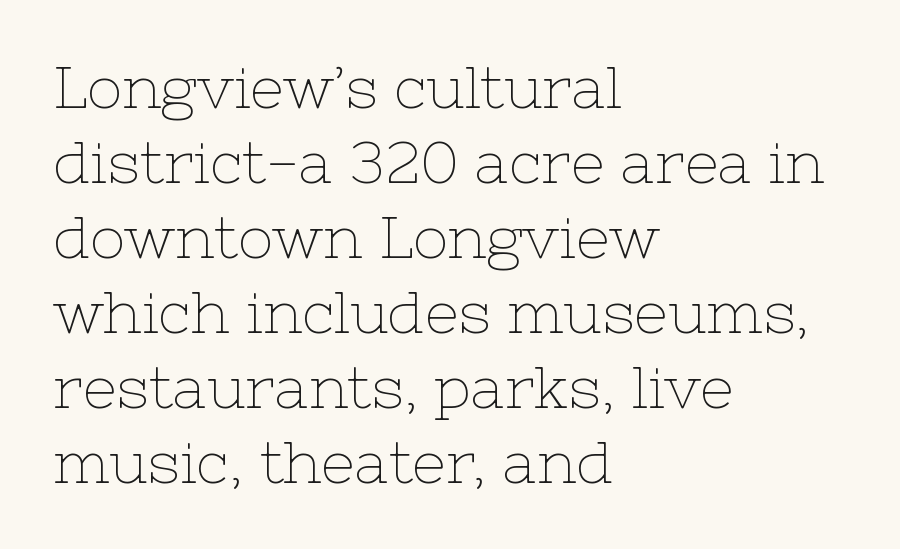
The image shows 59 px thin serif type, upright; set left-aligned, normal line spacing (1.27x), normal letter spacing, not underlined; low stroke contrast and a medium x-height.
